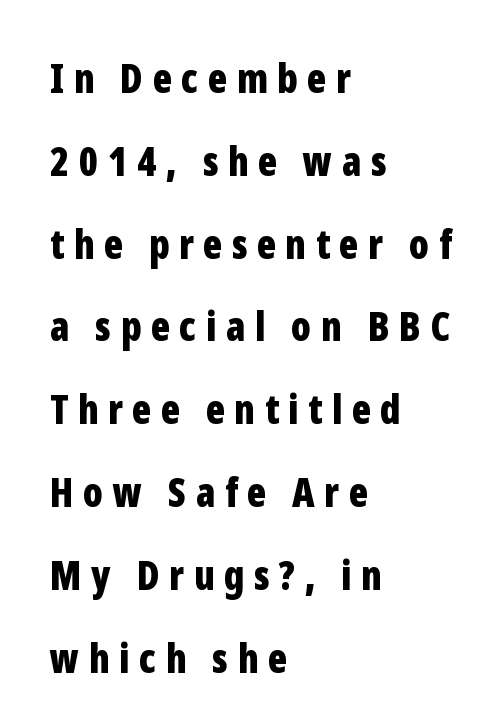
{"serif": "no", "italic": "no", "bold": "yes", "weight": "bold", "width": "condensed", "stroke_contrast": "low", "x_height": "medium", "monospaced": "no", "underline": "no", "align": "left", "line_spacing": "loose", "line_spacing_ratio": 2.07, "letter_spacing": "wide", "letter_spacing_em": 0.24, "glyph_px": 40}
